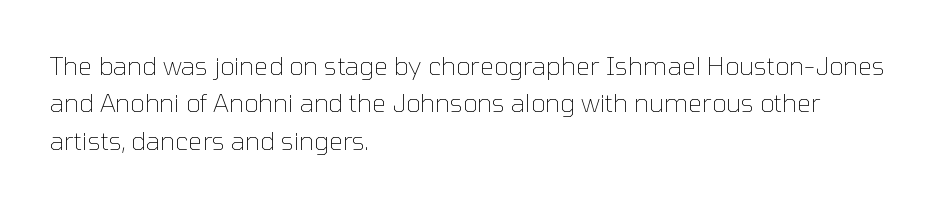
The image shows 25 px text type, upright; set left-aligned, normal line spacing (1.5x), normal letter spacing, not underlined.
